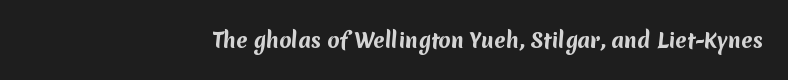
{"bold": "yes", "underline": "no", "align": "right", "letter_spacing": "normal", "letter_spacing_em": 0.0, "glyph_px": 20}
